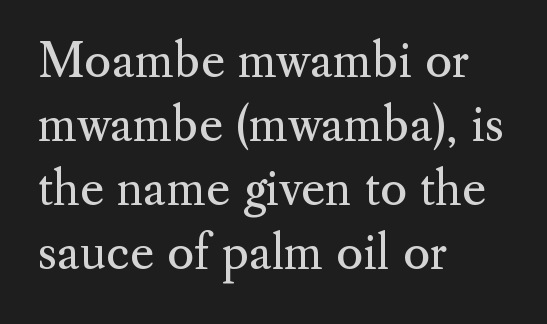
Examine the stroke ends and you'll spot serifs. Heaviness? Minimal to ordinary, like unemphasized prose. These lines sit exactly where default settings would place them. If you drew a line through each stem, it would be perfectly vertical. Notice how the passage keeps a crisp vertical edge on the left only.
